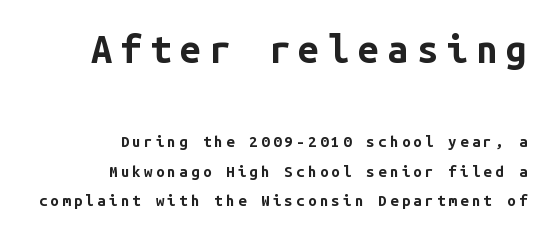
{"serif": "no", "italic": "no", "bold": "yes", "weight": "bold", "width": "normal", "stroke_contrast": "low", "x_height": "medium", "monospaced": "yes", "underline": "no", "align": "right", "line_spacing": "loose", "line_spacing_ratio": 1.97, "letter_spacing": "wide", "letter_spacing_em": 0.22, "larger_block": "first", "size_ratio": 2.53, "glyph_px": 38}
